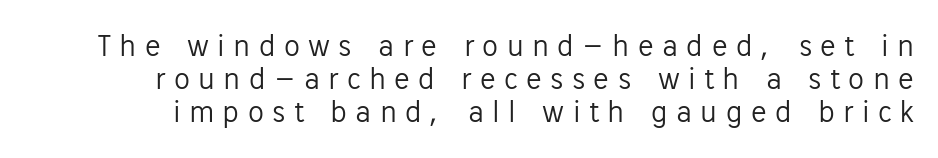
{"serif": "no", "italic": "no", "bold": "no", "weight": "light", "width": "normal", "stroke_contrast": "low", "x_height": "medium", "monospaced": "no", "underline": "no", "line_spacing": "tight", "line_spacing_ratio": 1.03, "letter_spacing": "wide", "letter_spacing_em": 0.26, "glyph_px": 32}
